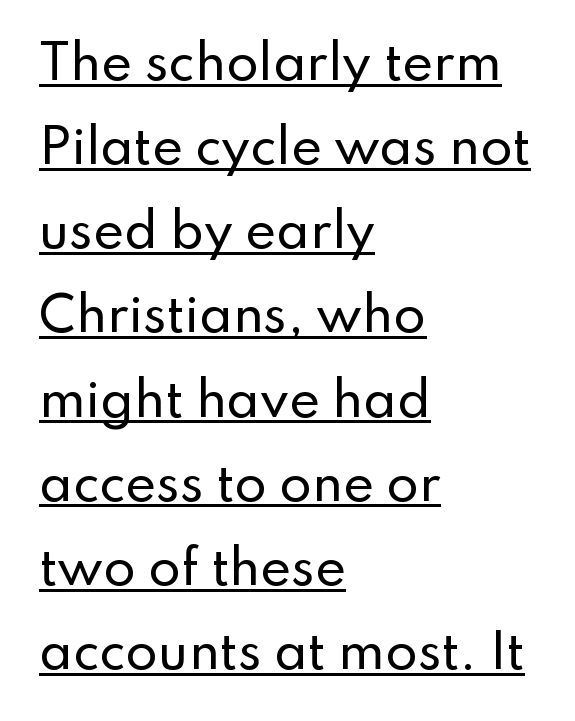
Somebody hit Ctrl+U on this one — the words are underlined. Looks like regular typesetting: each glyph gets only the width it needs. Unlike italic type, these characters show no tilt at all. Default kerning and tracking; the words read as compact shapes. A typesetter would label this face a sans.
